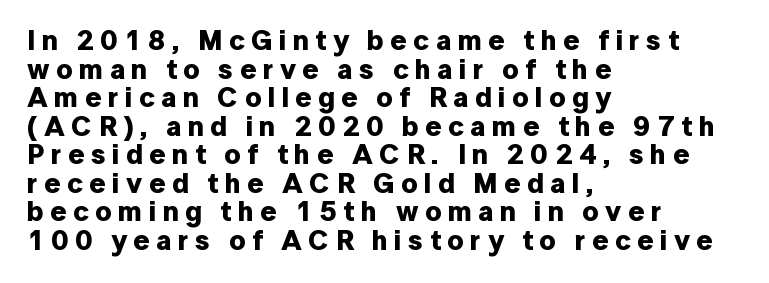
{"serif": "no", "italic": "no", "bold": "yes", "weight": "bold", "width": "normal", "stroke_contrast": "low", "x_height": "medium", "monospaced": "no", "underline": "no", "align": "left", "line_spacing": "tight", "line_spacing_ratio": 1.02, "letter_spacing": "wide", "letter_spacing_em": 0.23, "glyph_px": 28}
